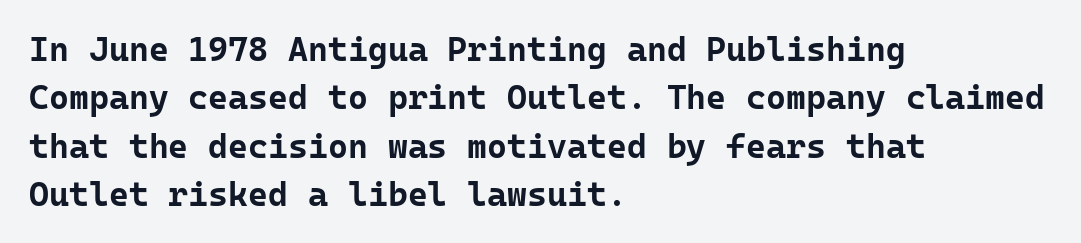
{"serif": "no", "italic": "no", "bold": "yes", "weight": "bold", "width": "normal", "stroke_contrast": "low", "x_height": "medium", "monospaced": "yes", "underline": "no", "align": "left", "line_spacing": "normal", "line_spacing_ratio": 1.42, "letter_spacing": "normal", "letter_spacing_em": 0.0, "glyph_px": 34}
